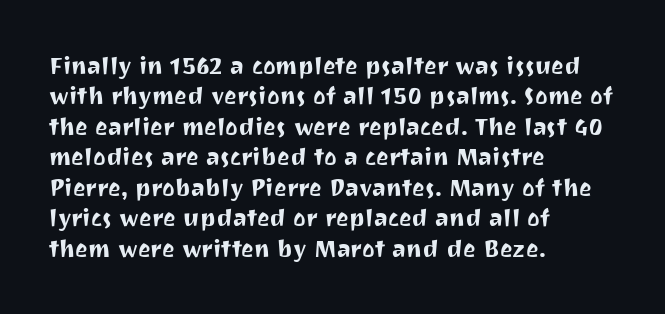
Q: Is the text italic (slanted)? A: No, it is upright.
Q: Is the text underlined? A: No.
Q: How is the paragraph aligned? A: Left-aligned.
Q: Is the spacing between letters normal or unusually wide? A: Normal.
Q: Is the spacing between lines tight, normal or loose? A: Normal.
